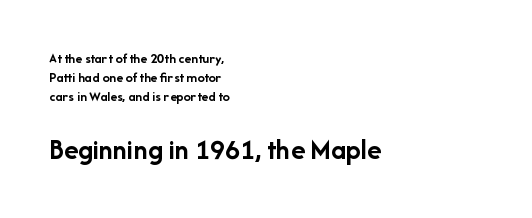
The image shows 29 px semibold sans-serif type, upright; set left-aligned, normal line spacing (1.37x), normal letter spacing, not underlined; the second (bottom) block is 2.07x larger; low stroke contrast and a medium x-height.
